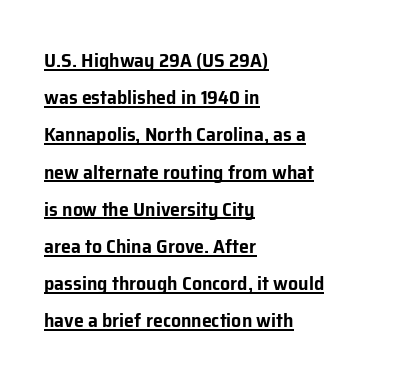
{"italic": "no", "underline": "yes", "align": "left", "line_spacing_ratio": 1.86, "letter_spacing": "normal", "letter_spacing_em": 0.0, "glyph_px": 20}
